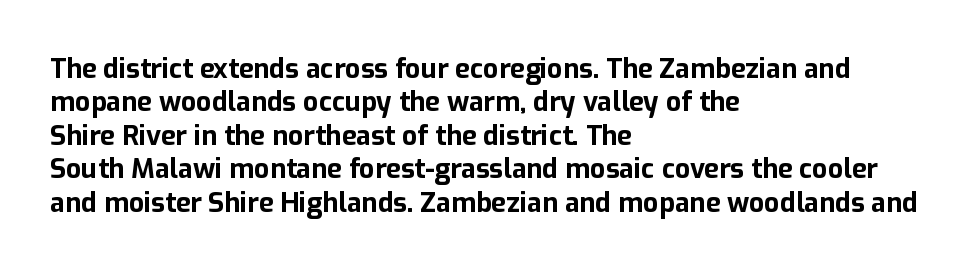
Q: Is the text bold? A: Yes.
Q: Is the text italic (slanted)? A: No, it is upright.
Q: Is the text underlined? A: No.
Q: How is the paragraph aligned? A: Left-aligned.
Q: Is the spacing between letters normal or unusually wide? A: Normal.
